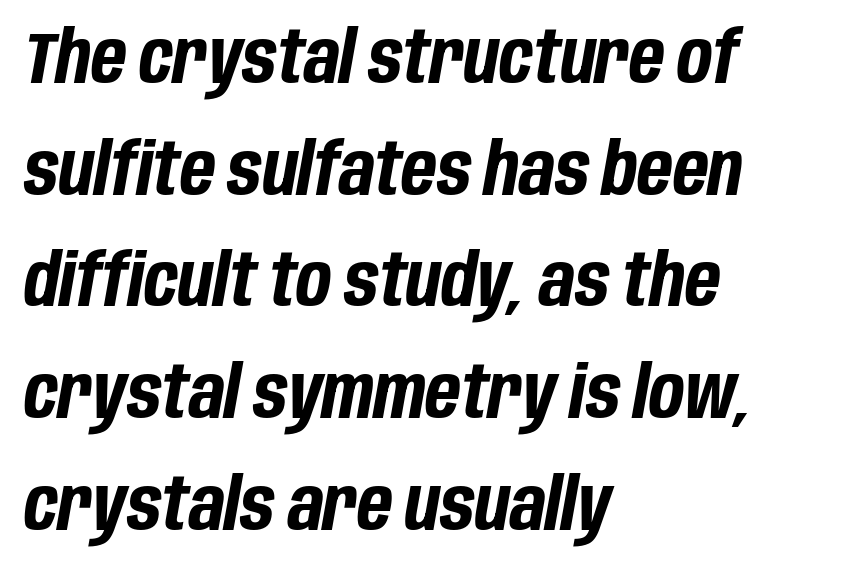
The image shows 73 px bold, condensed type, italic (leaning right); set left-aligned, normal line spacing (1.53x), normal letter spacing, not underlined; low stroke contrast and a large x-height.
